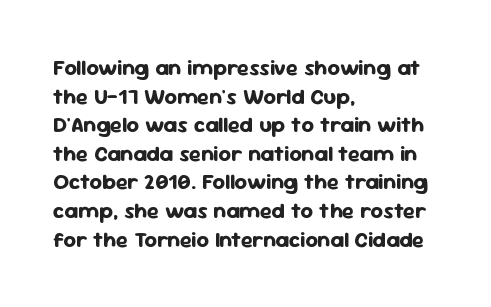
The image shows 22 px bold type, upright; set left-aligned, normal line spacing (1.3x), normal letter spacing, not underlined.
